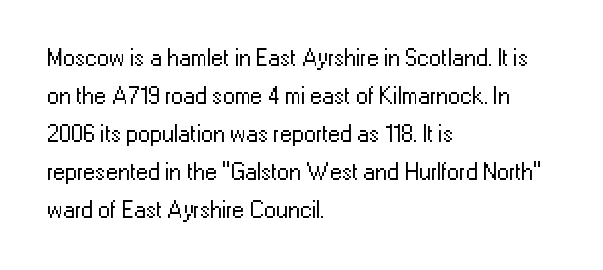
Q: Is the text bold? A: No.
Q: Is the text italic (slanted)? A: No, it is upright.
Q: Is the text underlined? A: No.
Q: How is the paragraph aligned? A: Left-aligned.
Q: Is the spacing between letters normal or unusually wide? A: Normal.
Q: Is the spacing between lines tight, normal or loose? A: Normal.
